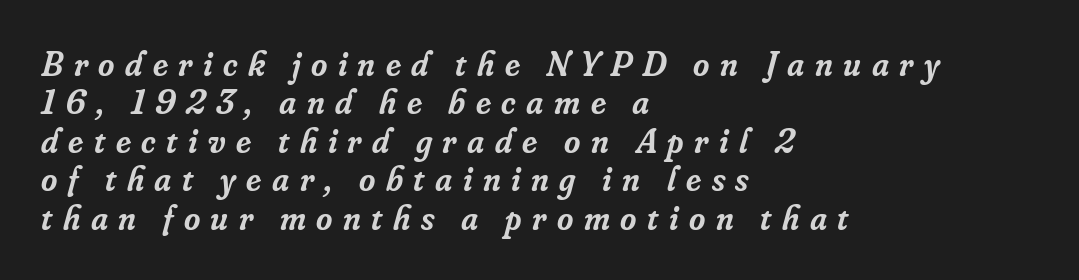
{"serif": "yes", "italic": "yes", "lean": "right", "slant_degrees": 16, "bold": "semi", "weight": "semibold", "width": "normal", "stroke_contrast": "low", "x_height": "small", "monospaced": "no", "underline": "no", "align": "left", "line_spacing": "tight", "line_spacing_ratio": 1.1, "letter_spacing": "wide", "letter_spacing_em": 0.3, "glyph_px": 35}
